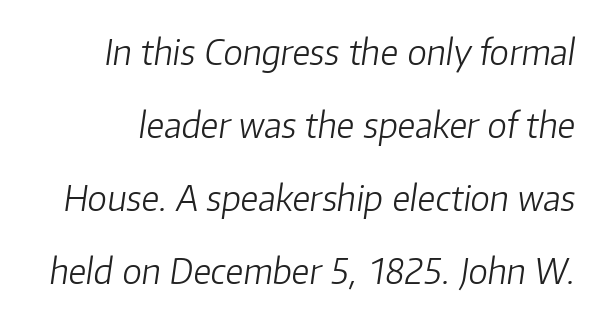
The image shows 35 px light type, italic (leaning right); set loose line spacing (2.09x), normal letter spacing, not underlined; low stroke contrast and a medium x-height.
